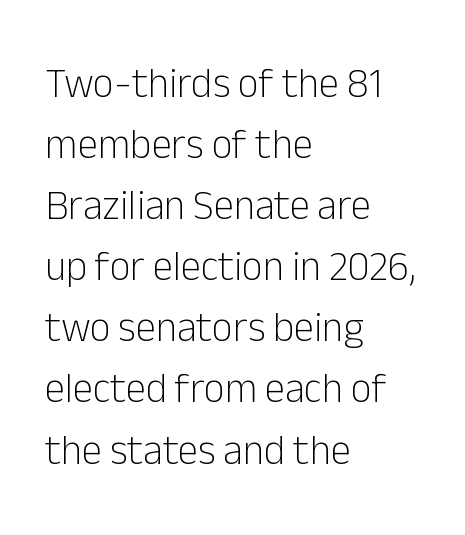
Q: Is the text bold? A: No.
Q: Is the text italic (slanted)? A: No, it is upright.
Q: Is the typeface a serif or a sans-serif typeface? A: Sans-serif.
Q: Is the text underlined? A: No.
Q: How is the paragraph aligned? A: Left-aligned.
Q: Is the spacing between letters normal or unusually wide? A: Normal.
Q: Is the spacing between lines tight, normal or loose? A: Normal.
Q: Width (condensed, normal, or wide)? A: Normal.
Q: Stroke contrast? A: Low.
Q: x-height? A: Medium.
Q: Monospaced? A: No.
